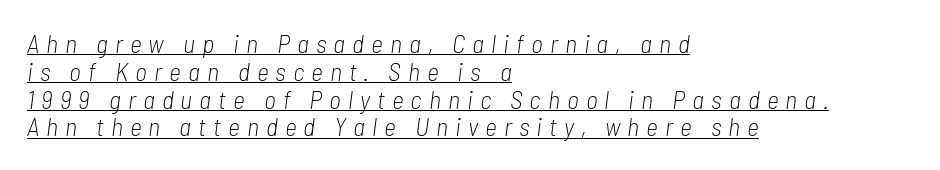
The image shows 26 px text type, italic (leaning right); set left-aligned, tight line spacing (1.07x), unusually wide letter spacing (+0.27 em), underlined.
